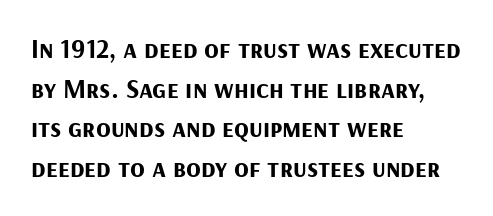
{"italic": "no", "bold": "yes", "underline": "no", "align": "left", "line_spacing": "normal", "line_spacing_ratio": 1.47, "letter_spacing": "normal", "letter_spacing_em": 0.0, "glyph_px": 27}
